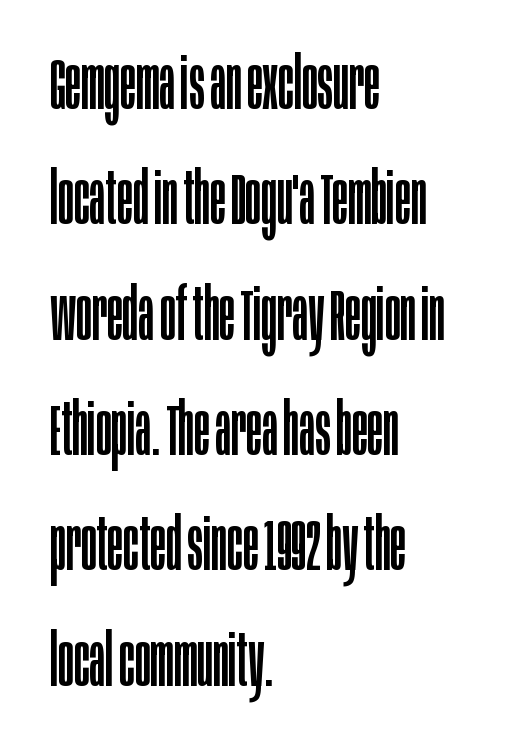
Q: Is the text bold? A: No.
Q: Is the text italic (slanted)? A: No, it is upright.
Q: Is the typeface a serif or a sans-serif typeface? A: Sans-serif.
Q: Is the text underlined? A: No.
Q: How is the paragraph aligned? A: Left-aligned.
Q: Is the spacing between letters normal or unusually wide? A: Normal.
Q: Is the spacing between lines tight, normal or loose? A: Normal.
Q: Width (condensed, normal, or wide)? A: Condensed.
Q: Stroke contrast? A: Low.
Q: x-height? A: Large.
Q: Monospaced? A: No.
